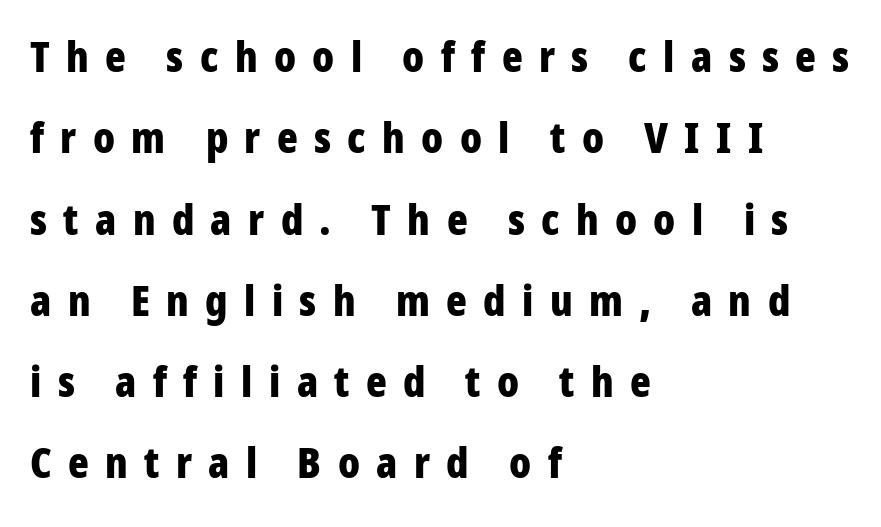
The image shows 43 px bold, condensed sans-serif type, upright; set left-aligned, line spacing 1.89x, unusually wide letter spacing (+0.38 em), not underlined; low stroke contrast and a medium x-height.
